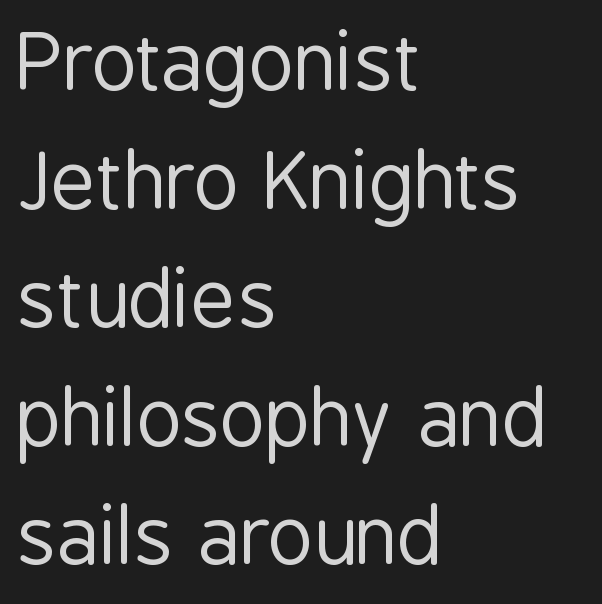
{"serif": "no", "italic": "no", "bold": "no", "weight": "regular", "width": "condensed", "stroke_contrast": "low", "x_height": "medium", "monospaced": "no", "underline": "no", "align": "left", "line_spacing": "normal", "line_spacing_ratio": 1.52, "letter_spacing": "normal", "letter_spacing_em": 0.0, "glyph_px": 78}
